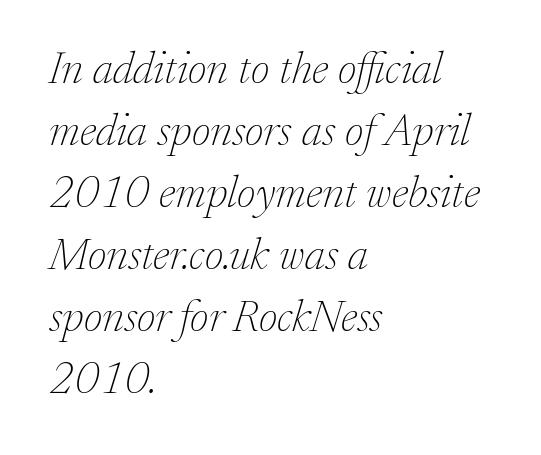
The image shows 45 px thin serif type, italic (leaning right); set left-aligned, normal line spacing (1.38x), normal letter spacing, not underlined; low stroke contrast and a medium x-height.
